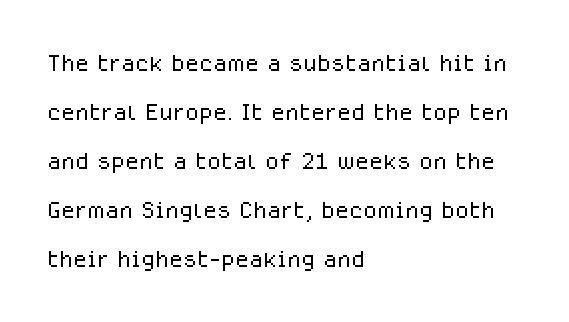
The typography opts for an upright posture over an oblique one. I'd call this a sans setting — the letters go barefoot. Caption: multi-line text, flush left, ragged right. Underlining? Definitely not there. The designer left line spacing at the default.
